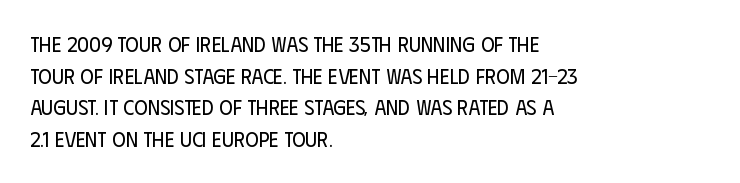
The image shows 21 px text type, upright; set left-aligned, normal line spacing (1.51x), normal letter spacing, not underlined.
